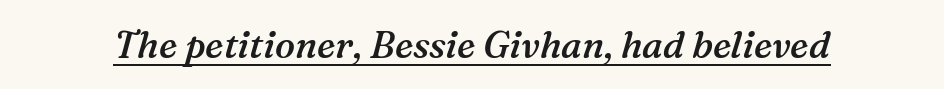
The characters look somewhat weighty, a semibold short of true bold. The tracking reads as untouched default to a designer's eye. Classification — serif. The rendered words wear a rule along their underside.
